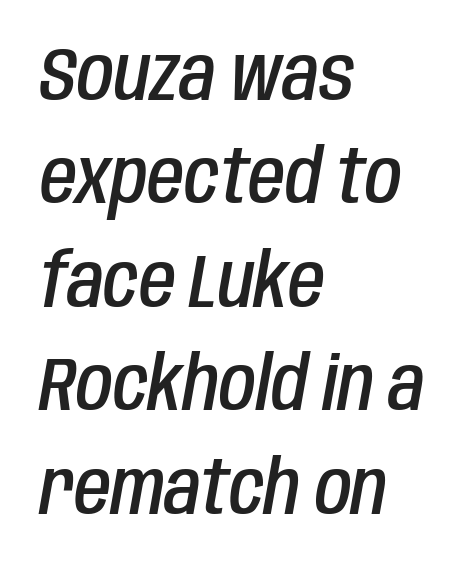
The image shows 75 px semibold, condensed type, italic (leaning right); set left-aligned, normal line spacing (1.38x), normal letter spacing, not underlined; low stroke contrast and a large x-height.
